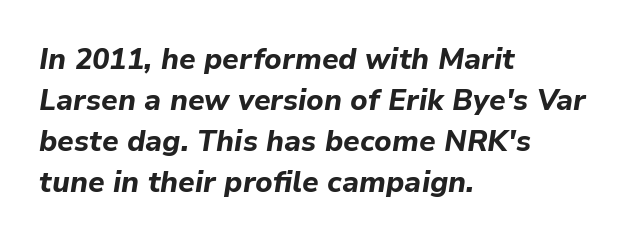
If you measured baseline to baseline, you'd find a middling distance. Looks like regular typesetting: each glyph gets only the width it needs. Typesetter's note: full bold, strokes at maximum text heaviness. Type without underlining. Slant detected: the letters are inclined. The letterforms sit shoulder to shoulder at normal distance.
